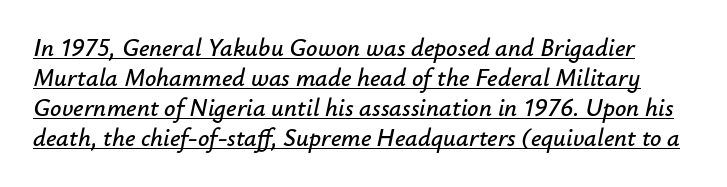
The image shows 25 px text type, italic (leaning right); set line spacing 1.2x, normal letter spacing, underlined.
